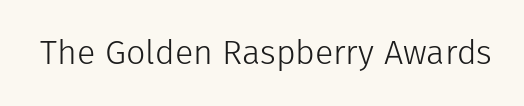
{"serif": "no", "italic": "no", "bold": "no", "weight": "light", "width": "normal", "stroke_contrast": "low", "x_height": "medium", "monospaced": "no", "underline": "no", "letter_spacing": "normal", "letter_spacing_em": 0.0, "glyph_px": 34}
